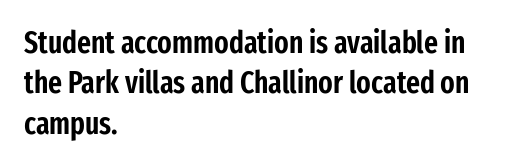
{"serif": "no", "italic": "no", "width": "condensed", "stroke_contrast": "low", "x_height": "medium", "monospaced": "no", "underline": "no", "align": "left", "line_spacing": "normal", "line_spacing_ratio": 1.35, "letter_spacing": "normal", "letter_spacing_em": 0.0, "glyph_px": 30}
